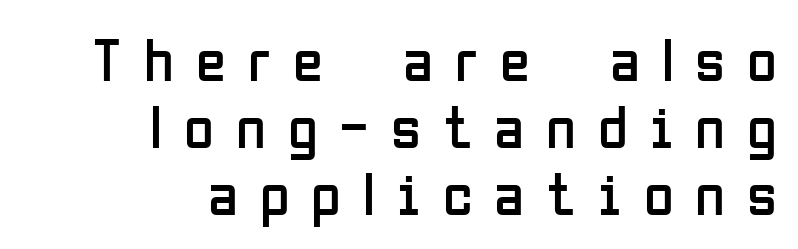
Leading is clearly below the norm, producing a dense column. The face used here is a sans, in the tradition of grotesques and geometrics. Display-style spreading of the glyphs; the letterfit is very open. This rendering features lettering with no underline. Varying glyph widths throughout — classic text-font behaviour. The weight would be labelled regular, book, light, or lighter still.
